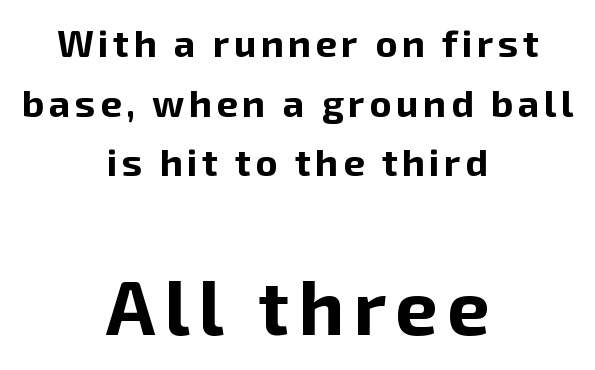
Plain, unruled lines of type. The letters stand upright; this is a roman face. The letters are bold, with thick, heavy strokes. Does the type have serifs? No, each stem ends abruptly. You get the small type first, then a jump to larger type.
